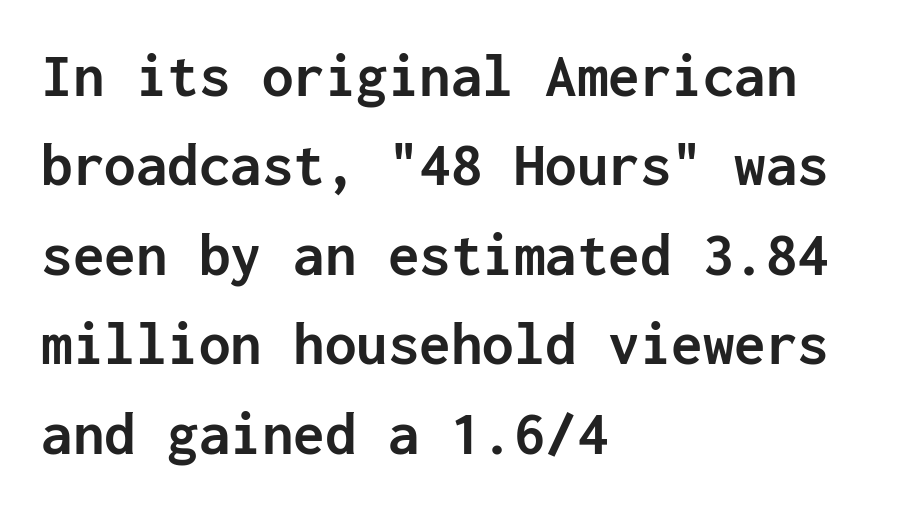
{"serif": "no", "italic": "no", "bold": "yes", "weight": "semibold", "width": "normal", "stroke_contrast": "low", "x_height": "medium", "monospaced": "yes", "underline": "no", "align": "left", "line_spacing": "normal", "line_spacing_ratio": 1.42, "letter_spacing": "normal", "letter_spacing_em": 0.0, "glyph_px": 63}
